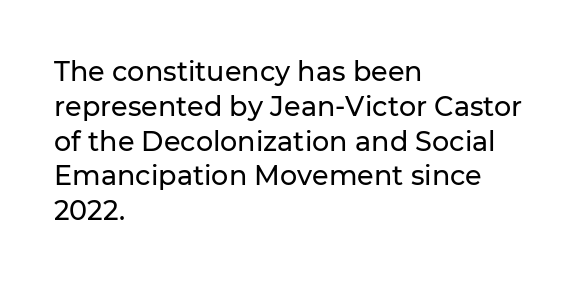
The image shows 27 px text type, upright; set left-aligned, normal line spacing (1.29x), normal letter spacing, not underlined.
